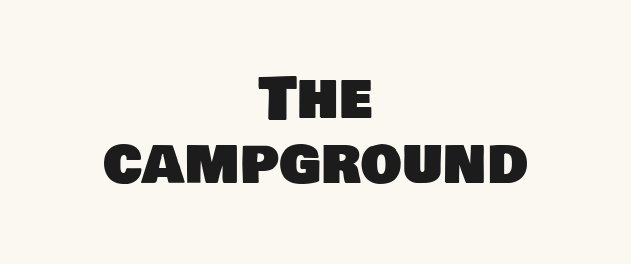
{"serif": "no", "width": "normal", "stroke_contrast": "low", "x_height": "large", "monospaced": "no", "underline": "no", "align": "center", "line_spacing": "tight", "line_spacing_ratio": 1.12, "letter_spacing": "normal", "letter_spacing_em": 0.0, "glyph_px": 58}
